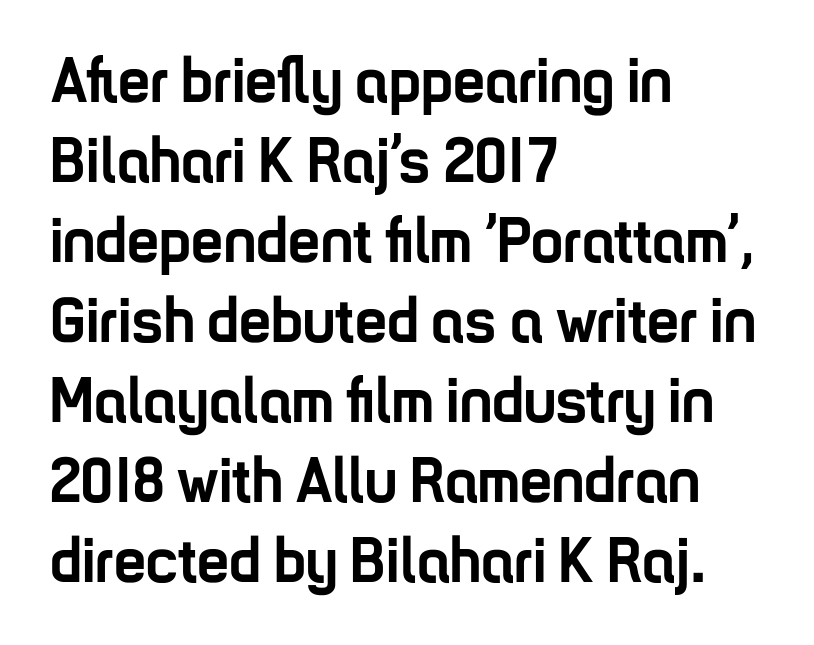
Q: Is the text bold? A: Yes.
Q: Is the text italic (slanted)? A: No, it is upright.
Q: Is the typeface a serif or a sans-serif typeface? A: Sans-serif.
Q: Is the text underlined? A: No.
Q: How is the paragraph aligned? A: Left-aligned.
Q: Is the spacing between letters normal or unusually wide? A: Normal.
Q: Is the spacing between lines tight, normal or loose? A: Normal.
Q: Width (condensed, normal, or wide)? A: Condensed.
Q: Stroke contrast? A: Low.
Q: x-height? A: Medium.
Q: Monospaced? A: No.
